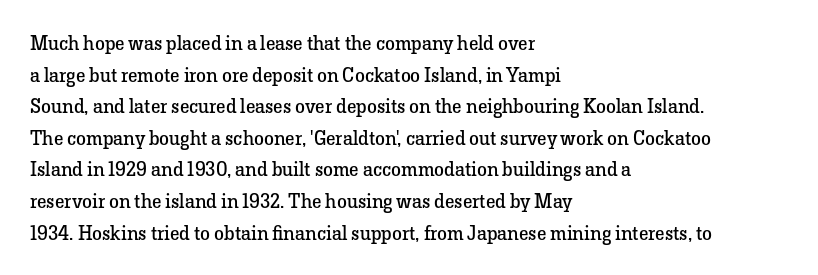
Q: Is the text bold? A: No.
Q: Is the text italic (slanted)? A: No, it is upright.
Q: Is the text underlined? A: No.
Q: How is the paragraph aligned? A: Left-aligned.
Q: Is the spacing between letters normal or unusually wide? A: Normal.
Q: Is the spacing between lines tight, normal or loose? A: Normal.
